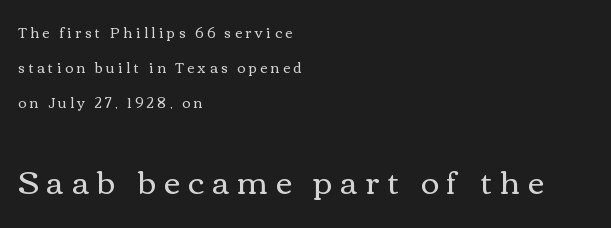
Horizontal bands of white between lines are thick stripes. The passage is arranged the way most books set body copy — flush left. Nobody drew a line under any word here. The type sits square on the baseline with zero lean. The typeface has the unassuming heft of standard copy or less. This rendering widens character spacing well past its baseline value.
